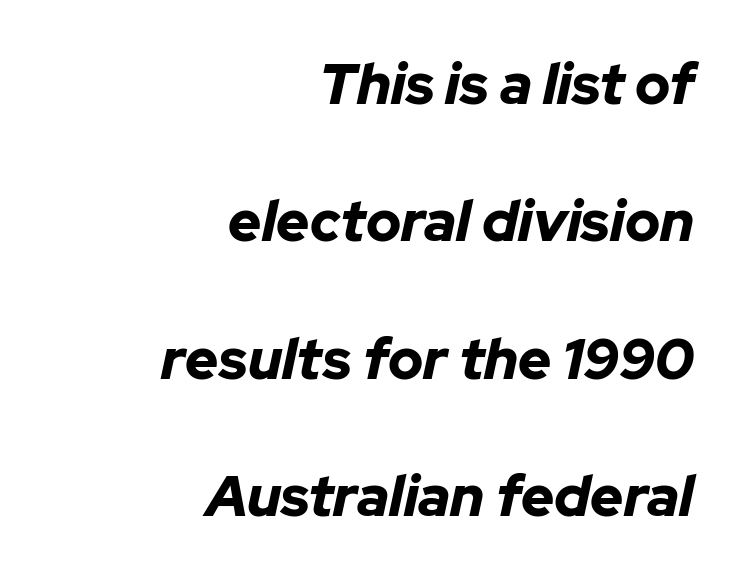
Q: Is the text bold? A: Yes.
Q: Is the text italic (slanted)? A: Yes, it leans right by about 12 degrees.
Q: Is the text underlined? A: No.
Q: How is the paragraph aligned? A: Right-aligned.
Q: Is the spacing between letters normal or unusually wide? A: Normal.
Q: Is the spacing between lines tight, normal or loose? A: Loose.
Q: Width (condensed, normal, or wide)? A: Normal.
Q: Stroke contrast? A: Low.
Q: x-height? A: Medium.
Q: Monospaced? A: No.
